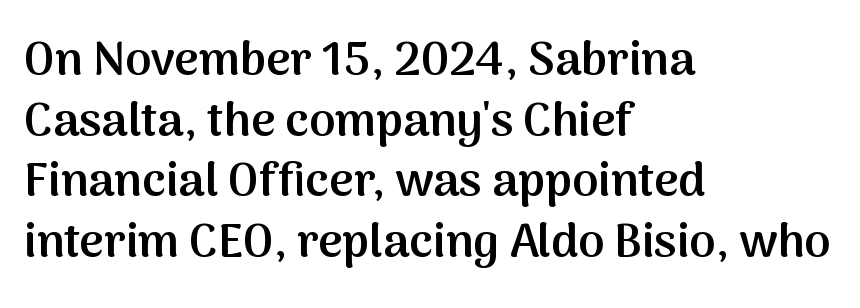
These lines keep a tight, regular rhythm from letter to letter. A fair bit of extra ink — the face is semibold, not bold. A student would call this left alignment; a typographer would say flush left, rag right. Nope, no serifs anywhere on these letters.
